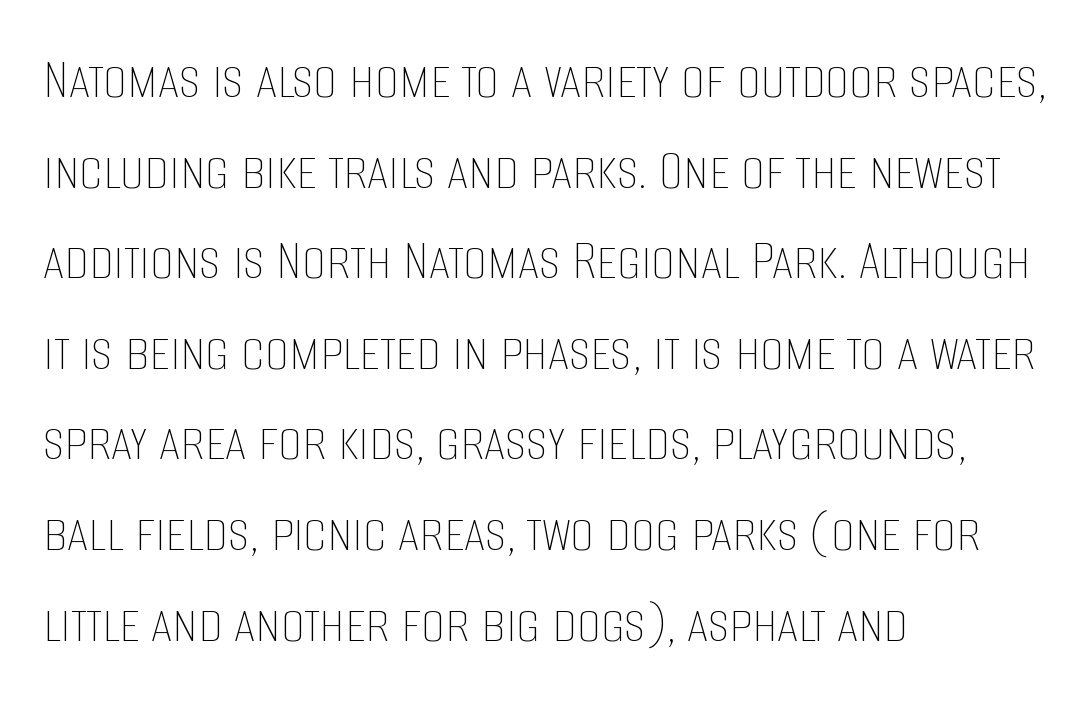
Caption: standard tracking, unaltered. The letterforms sit at book weight or below. The rendering uses natural spacing where letterforms have individual widths. Each new line begins a customary step beneath the previous one. The foot of each line stays bare and open.
